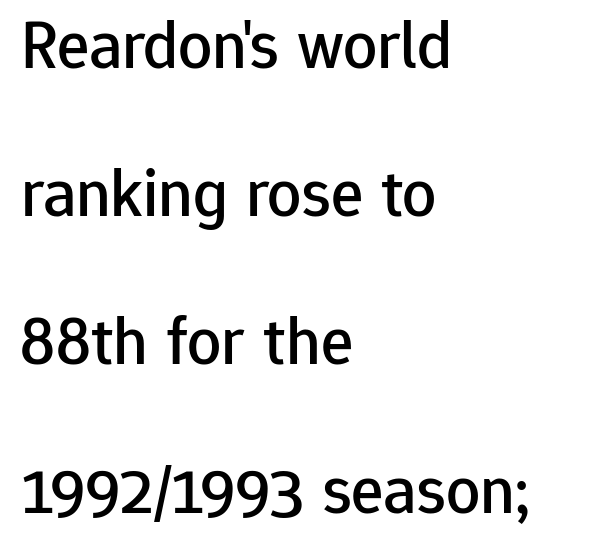
The image shows 68 px sans-serif type, upright; set left-aligned, loose line spacing (2.18x), normal letter spacing, not underlined; low stroke contrast and a medium x-height.
